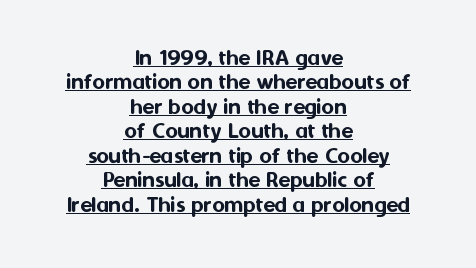
{"italic": "no", "underline": "yes", "align": "center", "line_spacing": "tight", "line_spacing_ratio": 1.02, "letter_spacing": "normal", "letter_spacing_em": 0.0, "glyph_px": 24}
